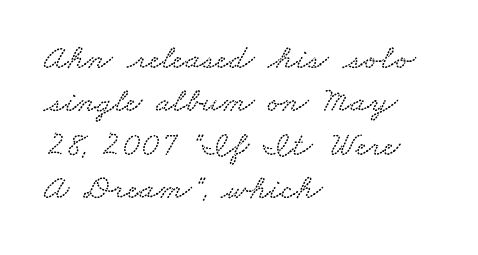
Q: Is the text underlined? A: No.
Q: How is the paragraph aligned? A: Left-aligned.
Q: Is the spacing between letters normal or unusually wide? A: Normal.
Q: Width (condensed, normal, or wide)? A: Wide.
Q: Stroke contrast? A: Low.
Q: x-height? A: Small.
Q: Monospaced? A: No.
